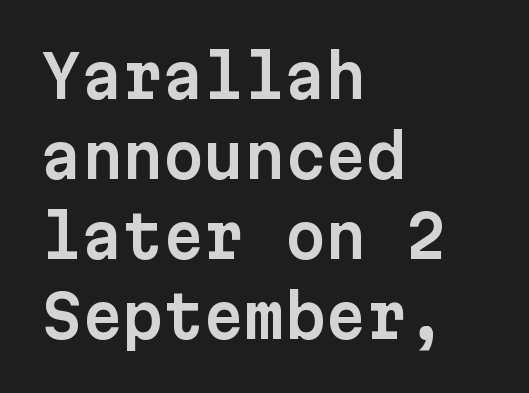
Q: Is the text italic (slanted)? A: No, it is upright.
Q: Is the typeface a serif or a sans-serif typeface? A: Sans-serif.
Q: Is the text underlined? A: No.
Q: How is the paragraph aligned? A: Left-aligned.
Q: Is the spacing between letters normal or unusually wide? A: Normal.
Q: Is the spacing between lines tight, normal or loose? A: Normal.
Q: Width (condensed, normal, or wide)? A: Normal.
Q: Stroke contrast? A: Low.
Q: x-height? A: Medium.
Q: Monospaced? A: Yes.
